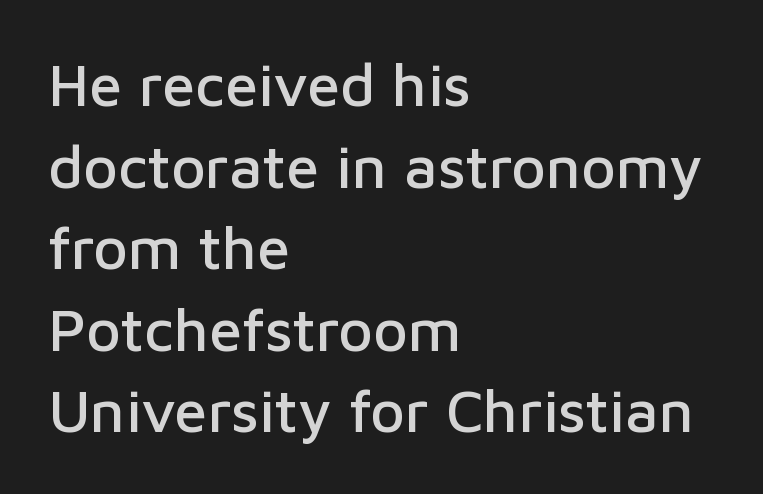
Q: Is the text italic (slanted)? A: No, it is upright.
Q: Is the typeface a serif or a sans-serif typeface? A: Sans-serif.
Q: Is the text underlined? A: No.
Q: How is the paragraph aligned? A: Left-aligned.
Q: Is the spacing between letters normal or unusually wide? A: Normal.
Q: Is the spacing between lines tight, normal or loose? A: Normal.
Q: Width (condensed, normal, or wide)? A: Normal.
Q: Stroke contrast? A: Low.
Q: x-height? A: Medium.
Q: Monospaced? A: No.
